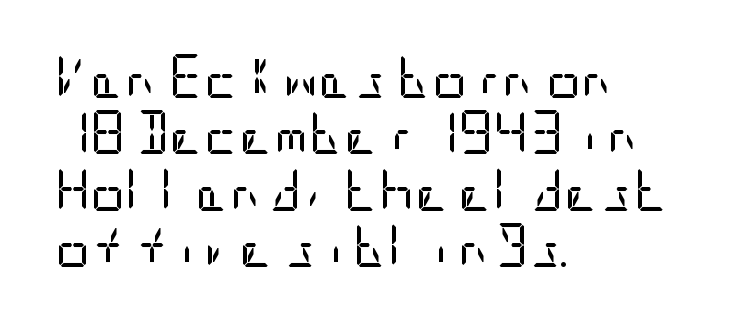
The letters look calm and open, with moderate or lighter stems. How would I describe the line gaps? Plain and ordinary. The horizontal fit of the characters is conventional and even. Notice how the stems are strictly vertical — no italics here. The text block is weighted toward the left margin, trailing off unevenly rightward.
